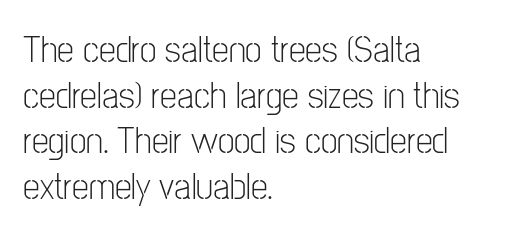
{"serif": "no", "italic": "no", "bold": "no", "weight": "light", "width": "condensed", "stroke_contrast": "low", "x_height": "medium", "monospaced": "no", "underline": "no", "align": "left", "line_spacing_ratio": 1.2, "letter_spacing": "normal", "letter_spacing_em": 0.0, "glyph_px": 38}
